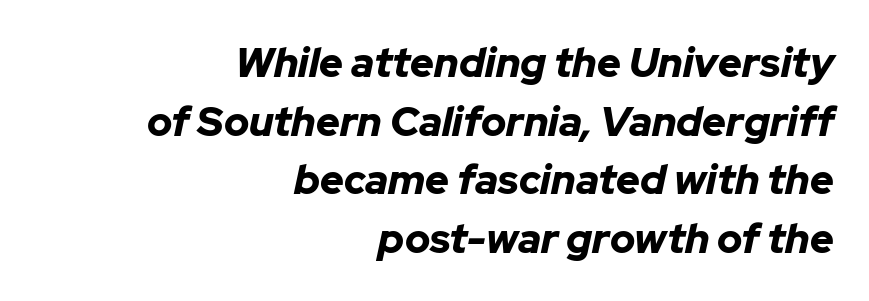
The image shows 41 px bold type, italic (leaning right); set right-aligned, normal line spacing (1.43x), normal letter spacing, not underlined; low stroke contrast and a medium x-height.
